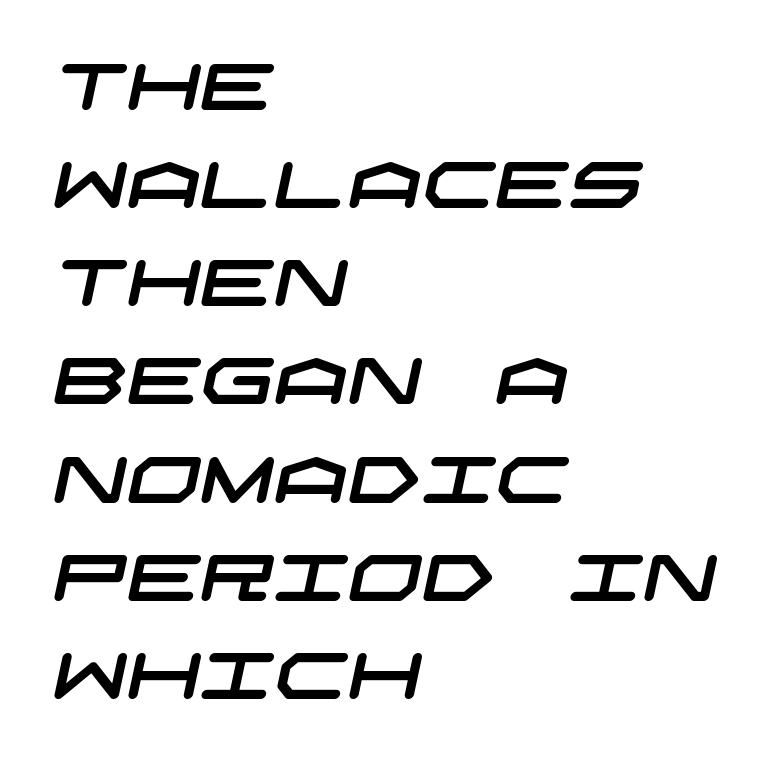
Between one letter and the next there's only the usual sliver of space. The foot of each line stays bare and open. Students, observe: this is what conventionally led text looks like. The glyphs in this specimen are sans serif.
